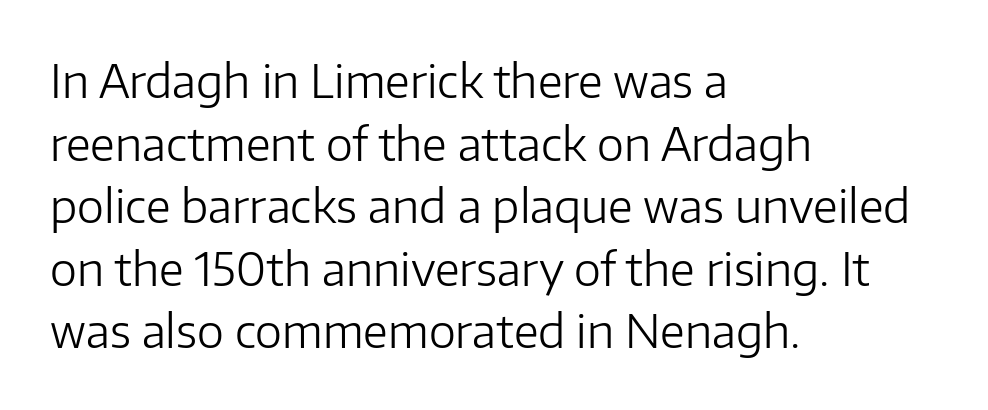
The image shows 46 px light sans-serif type, upright; set left-aligned, normal line spacing (1.36x), normal letter spacing, not underlined; low stroke contrast and a medium x-height.
